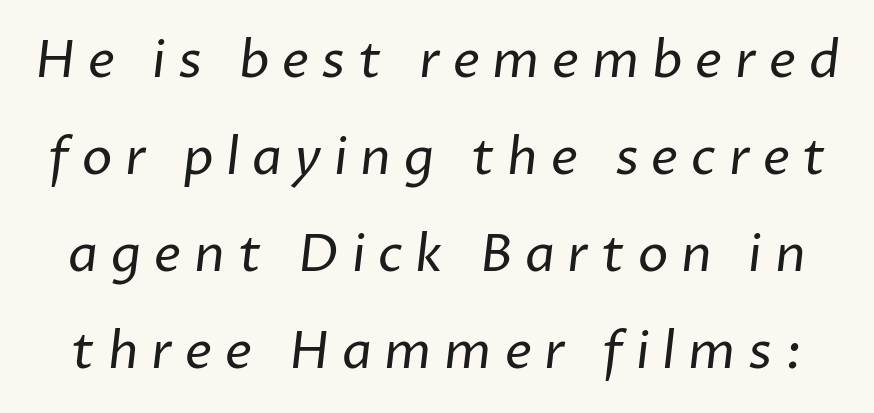
Stroke thickness stays within the range of a standard reading face or lighter. This sample has the flowing, uneven cadence of proportional lettering. This rendering widens character spacing well past its baseline value. Reading down the column, the eye jumps a long way to each next line.
